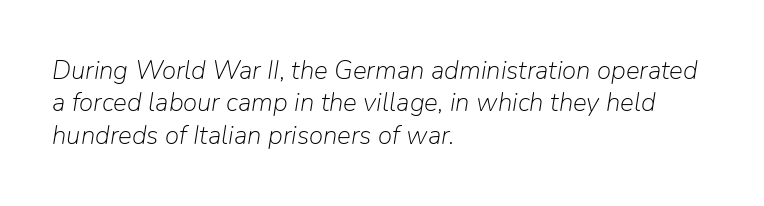
The image shows 26 px text type, italic (leaning right); set left-aligned, normal line spacing (1.25x), normal letter spacing, not underlined.
